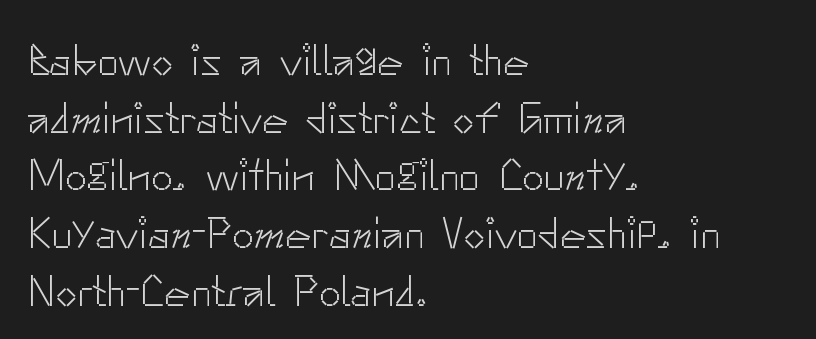
The image shows 44 px light sans-serif type, upright; set left-aligned, normal line spacing (1.31x), normal letter spacing, not underlined; low stroke contrast and a small x-height.
